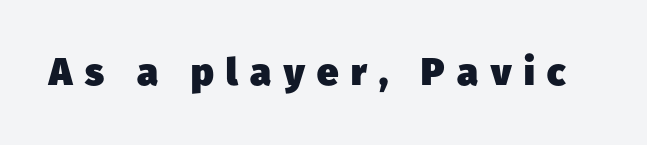
Q: Is the text bold? A: Yes.
Q: Is the typeface a serif or a sans-serif typeface? A: Sans-serif.
Q: Is the text underlined? A: No.
Q: Is the spacing between letters normal or unusually wide? A: Unusually wide.
Q: Width (condensed, normal, or wide)? A: Normal.
Q: Stroke contrast? A: Low.
Q: x-height? A: Medium.
Q: Monospaced? A: No.
